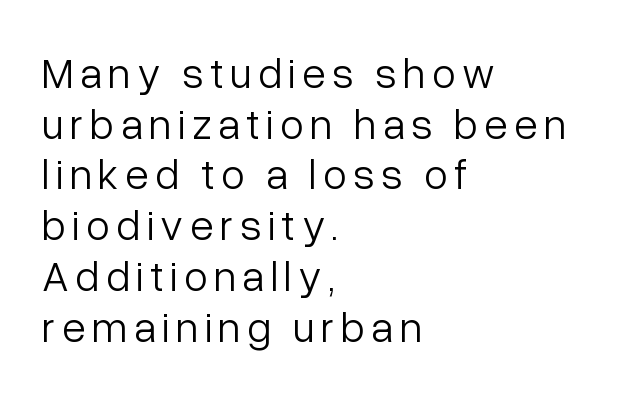
Q: Is the text bold? A: No.
Q: Is the text italic (slanted)? A: No, it is upright.
Q: Is the typeface a serif or a sans-serif typeface? A: Sans-serif.
Q: Is the text underlined? A: No.
Q: How is the paragraph aligned? A: Left-aligned.
Q: Width (condensed, normal, or wide)? A: Normal.
Q: Stroke contrast? A: Low.
Q: x-height? A: Medium.
Q: Monospaced? A: No.
